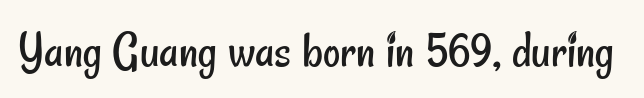
Q: Is the text bold? A: No.
Q: Is the typeface a serif or a sans-serif typeface? A: Sans-serif.
Q: Is the text underlined? A: No.
Q: Is the spacing between letters normal or unusually wide? A: Normal.
Q: Width (condensed, normal, or wide)? A: Condensed.
Q: Stroke contrast? A: Low.
Q: x-height? A: Small.
Q: Monospaced? A: No.
